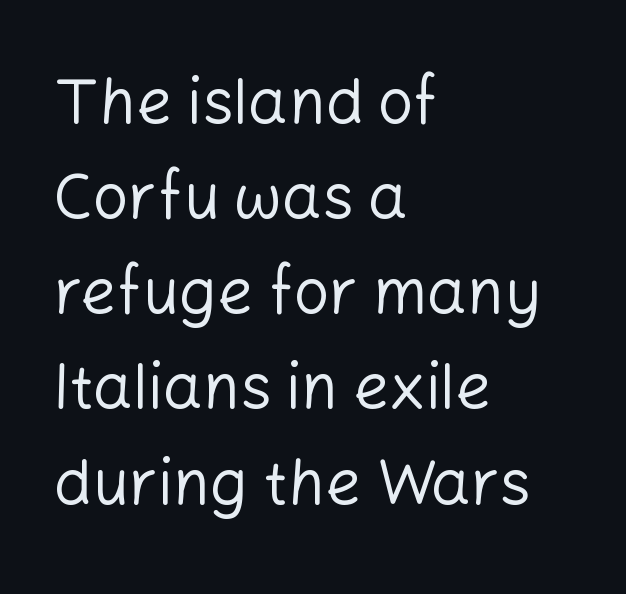
{"serif": "no", "italic": "no", "bold": "no", "weight": "regular", "width": "normal", "stroke_contrast": "low", "x_height": "medium", "monospaced": "no", "underline": "no", "align": "left", "line_spacing": "normal", "line_spacing_ratio": 1.51, "letter_spacing": "normal", "letter_spacing_em": 0.0, "glyph_px": 63}
